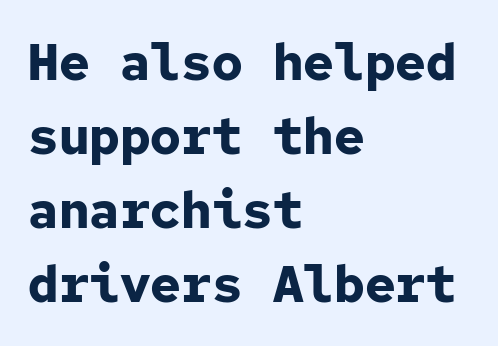
Q: Is the text bold? A: Yes.
Q: Is the text italic (slanted)? A: No, it is upright.
Q: Is the typeface a serif or a sans-serif typeface? A: Sans-serif.
Q: Is the text underlined? A: No.
Q: How is the paragraph aligned? A: Left-aligned.
Q: Is the spacing between letters normal or unusually wide? A: Normal.
Q: Is the spacing between lines tight, normal or loose? A: Normal.
Q: Width (condensed, normal, or wide)? A: Normal.
Q: Stroke contrast? A: Low.
Q: x-height? A: Medium.
Q: Monospaced? A: Yes.
